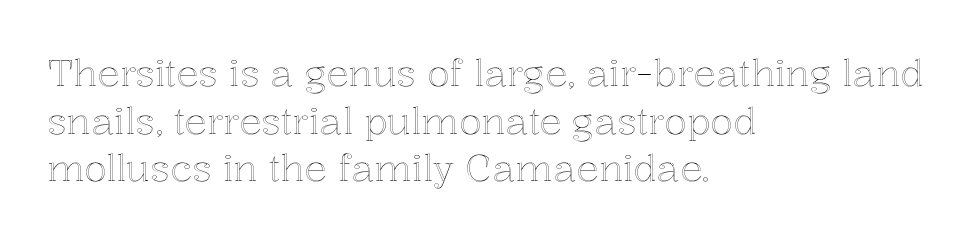
Q: Is the text italic (slanted)? A: No, it is upright.
Q: Is the text underlined? A: No.
Q: How is the paragraph aligned? A: Left-aligned.
Q: Is the spacing between letters normal or unusually wide? A: Normal.
Q: Is the spacing between lines tight, normal or loose? A: Normal.
Q: Width (condensed, normal, or wide)? A: Normal.
Q: x-height? A: Medium.
Q: Monospaced? A: No.
